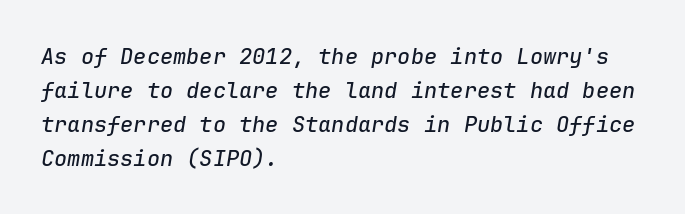
{"italic": "yes", "lean": "right", "slant_degrees": 9, "underline": "no", "align": "left", "line_spacing": "normal", "line_spacing_ratio": 1.54, "letter_spacing": "normal", "letter_spacing_em": 0.0, "glyph_px": 22}
